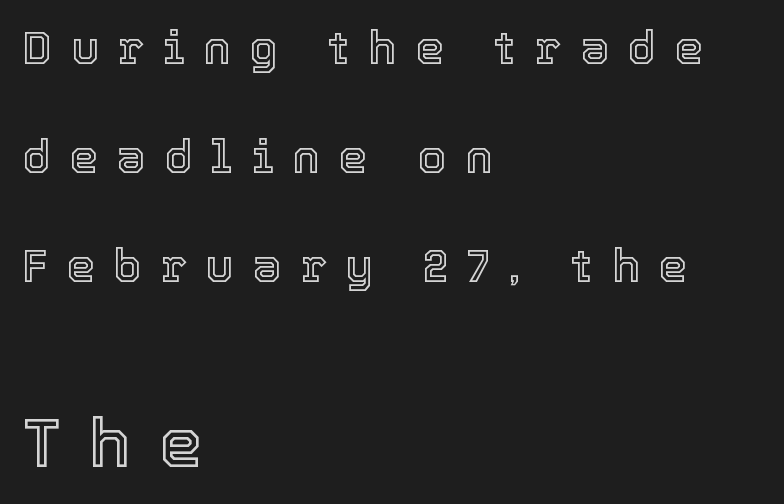
Horizontally, the lines are justified to the leading edge only. Plain, unruled lines of type. The letters stand straight up with perfectly vertical stems. Regarding leading, the lines here are spaced well apart. This rendering widens character spacing well past its baseline value. Two sizes are in play, and the larger belongs to the second block.
